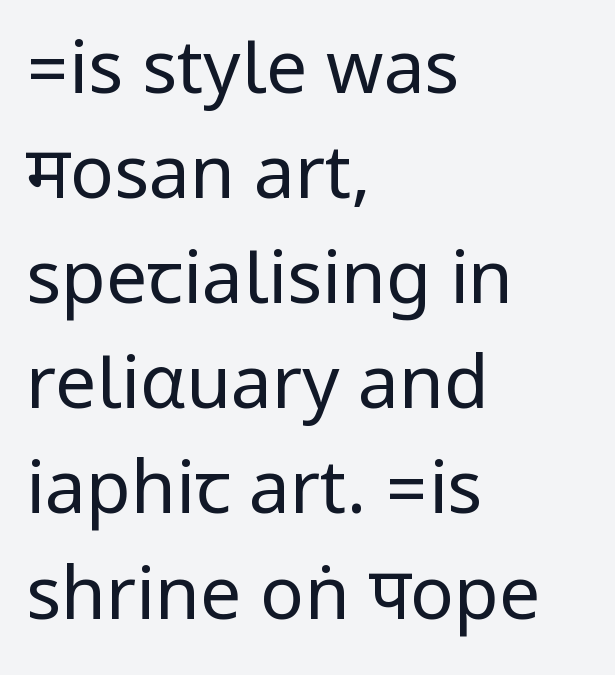
{"serif": "no", "italic": "no", "bold": "no", "weight": "regular", "width": "condensed", "stroke_contrast": "low", "underline": "no", "align": "left", "line_spacing": "normal", "line_spacing_ratio": 1.44, "letter_spacing": "normal", "letter_spacing_em": 0.0, "glyph_px": 73}
